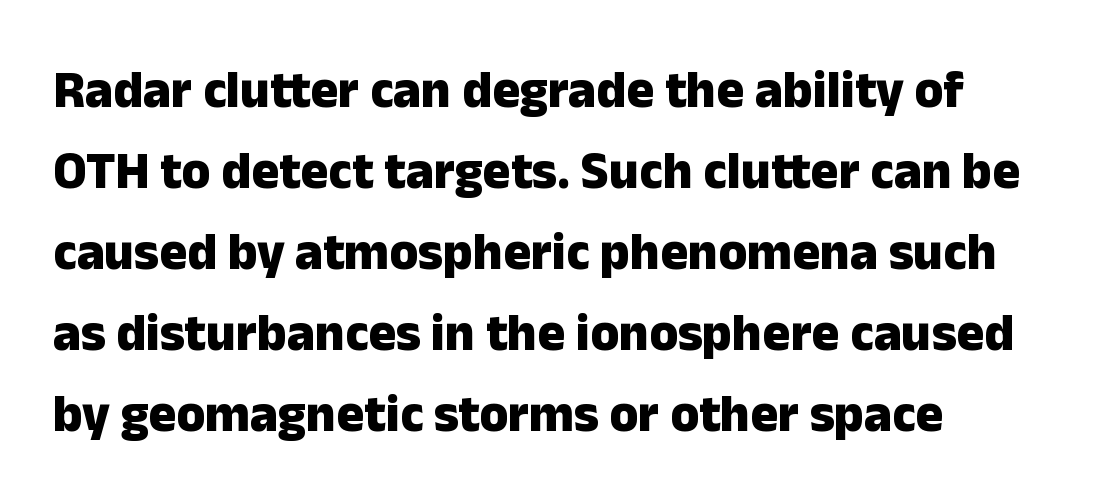
{"serif": "no", "italic": "no", "bold": "yes", "weight": "heavy", "width": "normal", "stroke_contrast": "low", "x_height": "medium", "monospaced": "no", "underline": "no", "align": "left", "line_spacing": "normal", "line_spacing_ratio": 1.56, "letter_spacing": "normal", "letter_spacing_em": 0.0, "glyph_px": 52}
